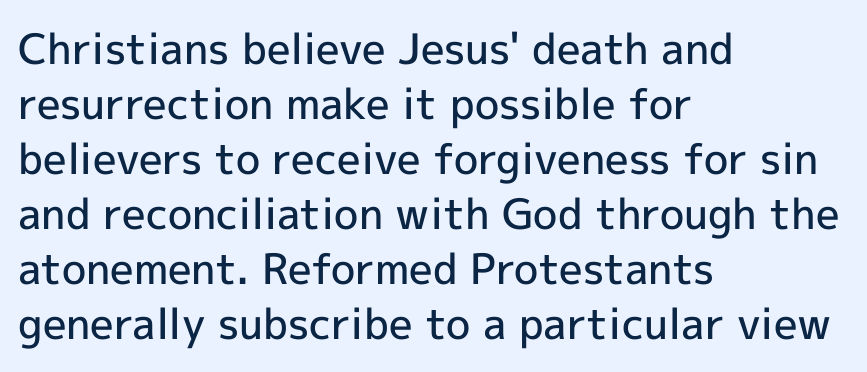
The image shows 42 px semibold sans-serif type, upright; set left-aligned, normal line spacing (1.31x), normal letter spacing, not underlined; a medium x-height.
